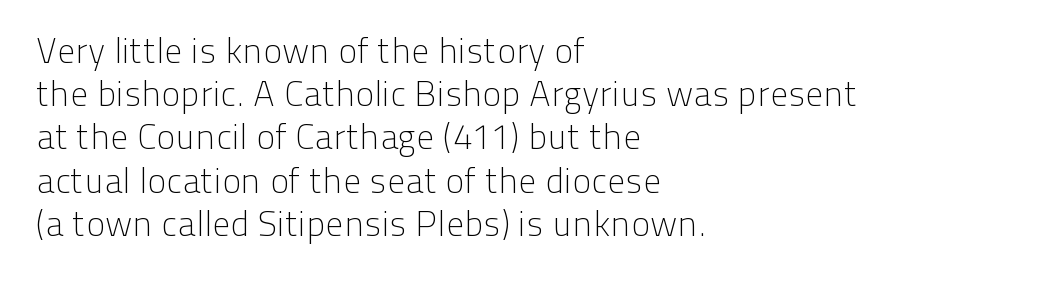
Q: Is the text bold? A: No.
Q: Is the text italic (slanted)? A: No, it is upright.
Q: Is the typeface a serif or a sans-serif typeface? A: Sans-serif.
Q: Is the text underlined? A: No.
Q: How is the paragraph aligned? A: Left-aligned.
Q: Is the spacing between letters normal or unusually wide? A: Normal.
Q: Width (condensed, normal, or wide)? A: Normal.
Q: Stroke contrast? A: Low.
Q: x-height? A: Medium.
Q: Monospaced? A: No.
